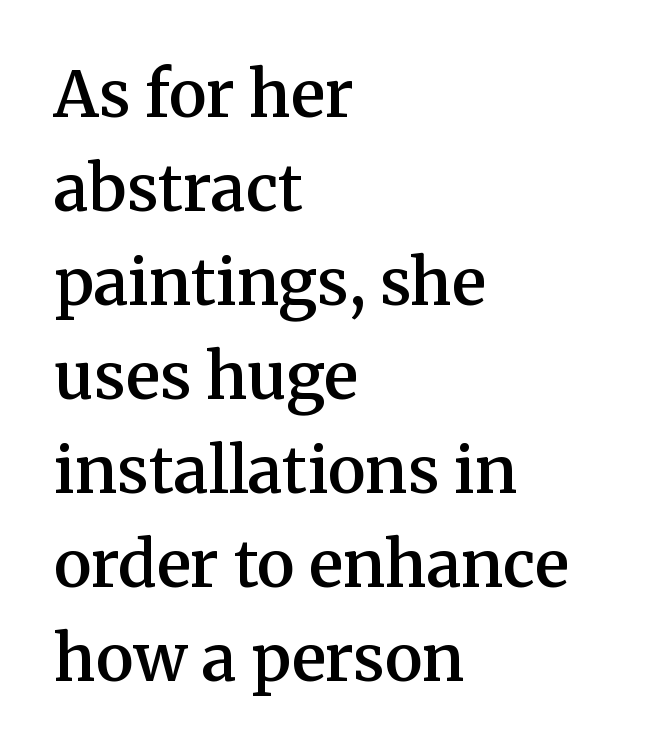
The image shows 64 px semibold serif type, upright; set left-aligned, normal line spacing (1.47x), normal letter spacing, not underlined; medium stroke contrast and a medium x-height.
